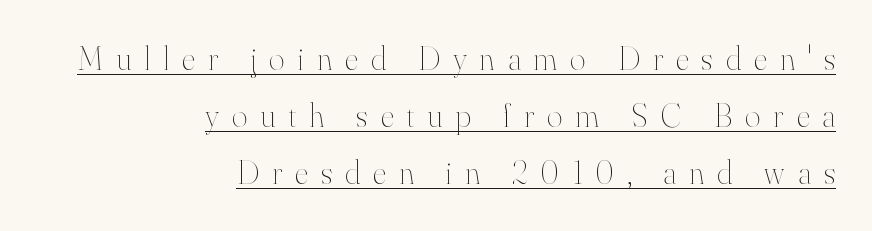
{"italic": "no", "bold": "no", "weight": "thin", "width": "normal", "stroke_contrast": "high", "x_height": "small", "monospaced": "no", "underline": "yes", "align": "right", "line_spacing_ratio": 1.73, "letter_spacing": "wide", "letter_spacing_em": 0.4, "glyph_px": 33}
